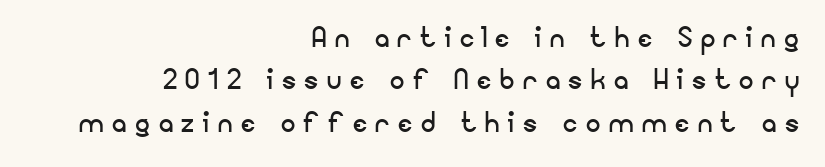
The image shows 36 px regular-weight sans-serif type, upright; set right-aligned, line spacing 1.18x, unusually wide letter spacing (+0.24 em), not underlined; low stroke contrast and a small x-height.
